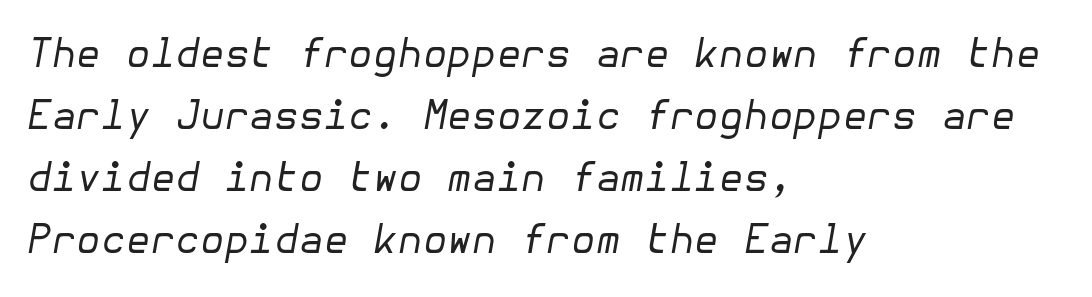
Q: Is the text bold? A: No.
Q: Is the text italic (slanted)? A: Yes, it leans right by about 10 degrees.
Q: Is the text underlined? A: No.
Q: How is the paragraph aligned? A: Left-aligned.
Q: Is the spacing between letters normal or unusually wide? A: Normal.
Q: Is the spacing between lines tight, normal or loose? A: Normal.
Q: Width (condensed, normal, or wide)? A: Normal.
Q: Stroke contrast? A: Low.
Q: x-height? A: Medium.
